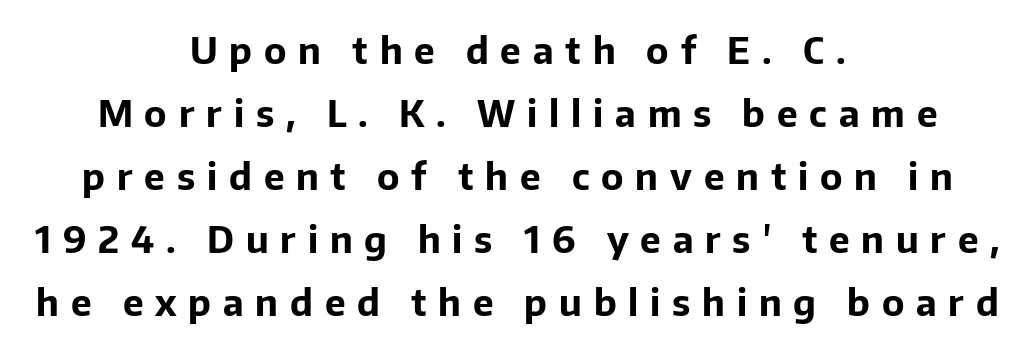
{"serif": "no", "italic": "no", "bold": "yes", "weight": "bold", "width": "normal", "stroke_contrast": "low", "x_height": "medium", "monospaced": "no", "underline": "no", "align": "center", "line_spacing": "normal", "line_spacing_ratio": 1.7, "letter_spacing": "wide", "letter_spacing_em": 0.32, "glyph_px": 37}
